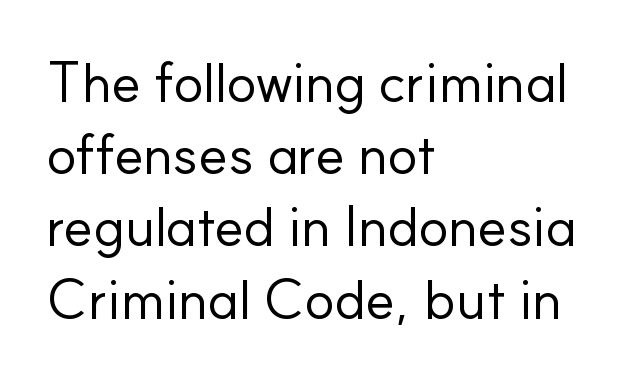
{"serif": "no", "italic": "no", "bold": "no", "weight": "regular", "width": "normal", "stroke_contrast": "low", "x_height": "small", "monospaced": "no", "underline": "no", "align": "left", "line_spacing": "normal", "line_spacing_ratio": 1.29, "letter_spacing": "normal", "letter_spacing_em": 0.0, "glyph_px": 56}
